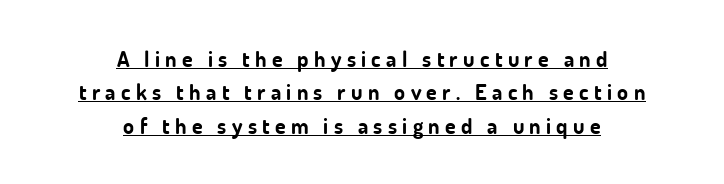
Q: Is the text bold? A: Yes.
Q: Is the text italic (slanted)? A: No, it is upright.
Q: Is the text underlined? A: Yes.
Q: How is the paragraph aligned? A: Centered.
Q: Is the spacing between letters normal or unusually wide? A: Unusually wide.
Q: Is the spacing between lines tight, normal or loose? A: Normal.
